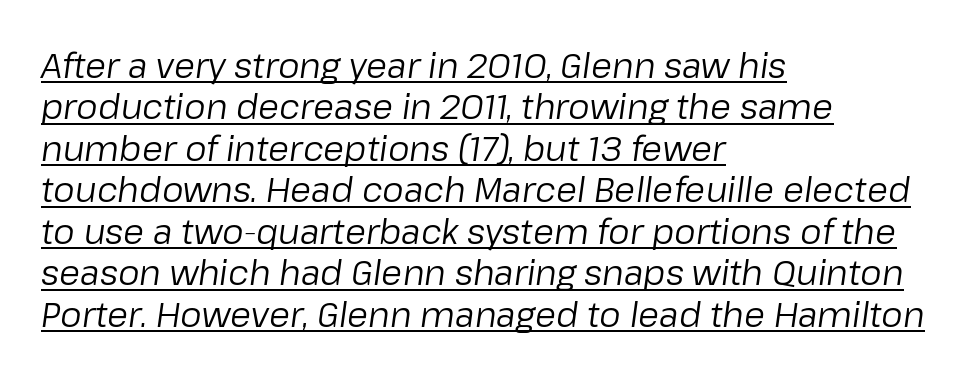
Q: Is the text bold? A: No.
Q: Is the text italic (slanted)? A: Yes, it leans right by about 8 degrees.
Q: Is the text underlined? A: Yes.
Q: How is the paragraph aligned? A: Left-aligned.
Q: Is the spacing between letters normal or unusually wide? A: Normal.
Q: Width (condensed, normal, or wide)? A: Normal.
Q: Stroke contrast? A: Low.
Q: x-height? A: Medium.
Q: Monospaced? A: No.
